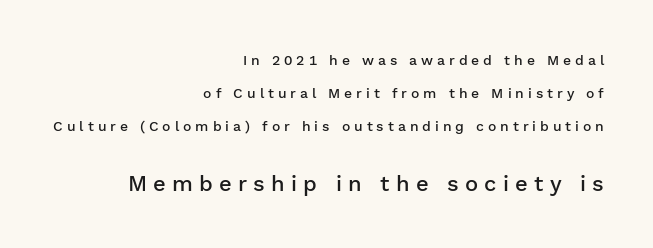
Q: Is the text bold? A: Semi-bold.
Q: Is the text italic (slanted)? A: No, it is upright.
Q: Is the text underlined? A: No.
Q: How is the paragraph aligned? A: Right-aligned.
Q: Is the spacing between letters normal or unusually wide? A: Unusually wide.
Q: Is the spacing between lines tight, normal or loose? A: Loose.
Q: Which block of text is set in a larger size, the first (top) or the second (bottom)? A: The second (bottom) one.
